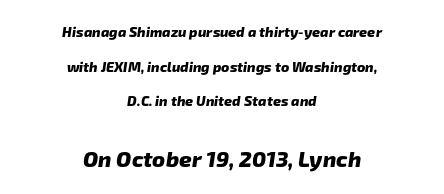
{"bold": "yes", "underline": "no", "align": "center", "line_spacing": "loose", "line_spacing_ratio": 2.48, "letter_spacing": "normal", "letter_spacing_em": 0.0, "larger_block": "second", "size_ratio": 1.57, "glyph_px": 22}
